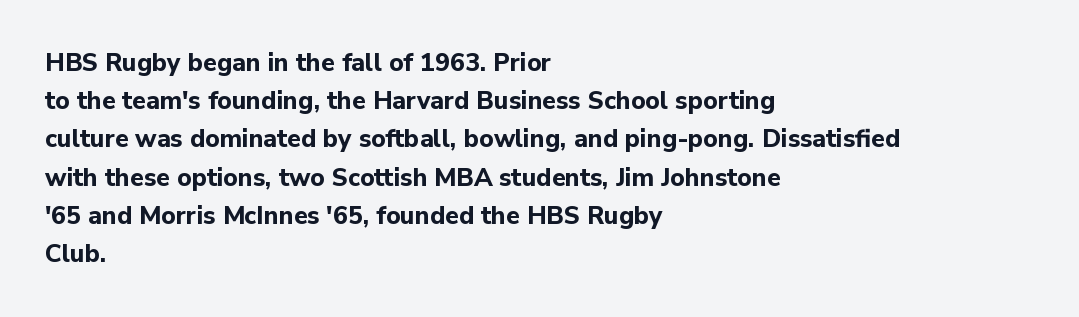
Q: Is the text bold? A: Yes.
Q: Is the text italic (slanted)? A: No, it is upright.
Q: Is the text underlined? A: No.
Q: How is the paragraph aligned? A: Left-aligned.
Q: Is the spacing between letters normal or unusually wide? A: Normal.
Q: Is the spacing between lines tight, normal or loose? A: Normal.
